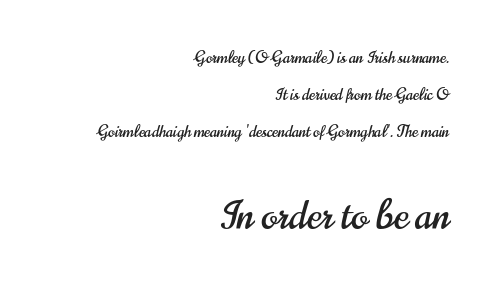
Q: Is the text italic (slanted)? A: Yes.
Q: Is the typeface a serif or a sans-serif typeface? A: Sans-serif.
Q: Is the text underlined? A: No.
Q: How is the paragraph aligned? A: Right-aligned.
Q: Is the spacing between letters normal or unusually wide? A: Normal.
Q: Is the spacing between lines tight, normal or loose? A: Loose.
Q: Which block of text is set in a larger size, the first (top) or the second (bottom)? A: The second (bottom) one.
Q: Width (condensed, normal, or wide)? A: Condensed.
Q: Stroke contrast? A: High.
Q: x-height? A: Small.
Q: Monospaced? A: No.
